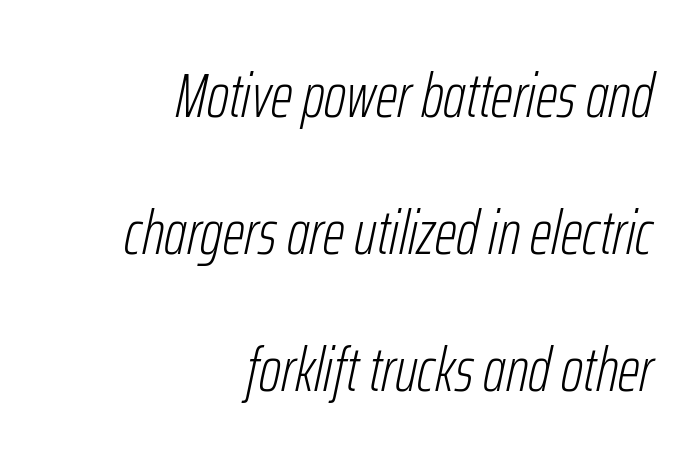
The image shows 62 px light, condensed type, italic (leaning right); set right-aligned, loose line spacing (2.21x), normal letter spacing, not underlined; low stroke contrast and a medium x-height.
